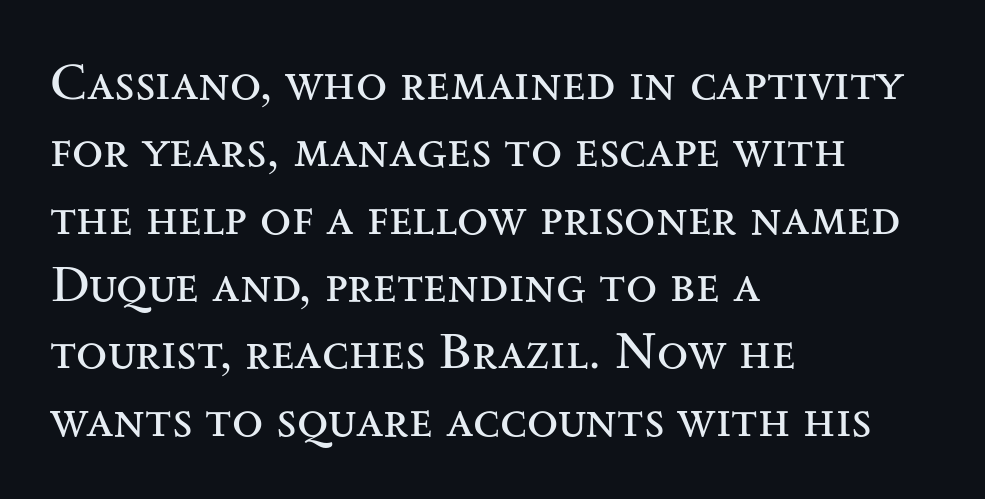
{"serif": "yes", "italic": "no", "bold": "no", "weight": "regular", "width": "wide", "stroke_contrast": "medium", "x_height": "small", "monospaced": "no", "underline": "no", "align": "left", "line_spacing": "normal", "line_spacing_ratio": 1.32, "letter_spacing": "normal", "letter_spacing_em": 0.0, "glyph_px": 51}
